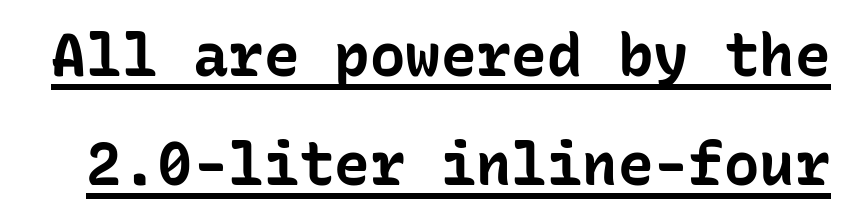
The image shows 59 px bold sans-serif type, upright, monospaced; set line spacing 1.85x, normal letter spacing, underlined; low stroke contrast and a medium x-height.
